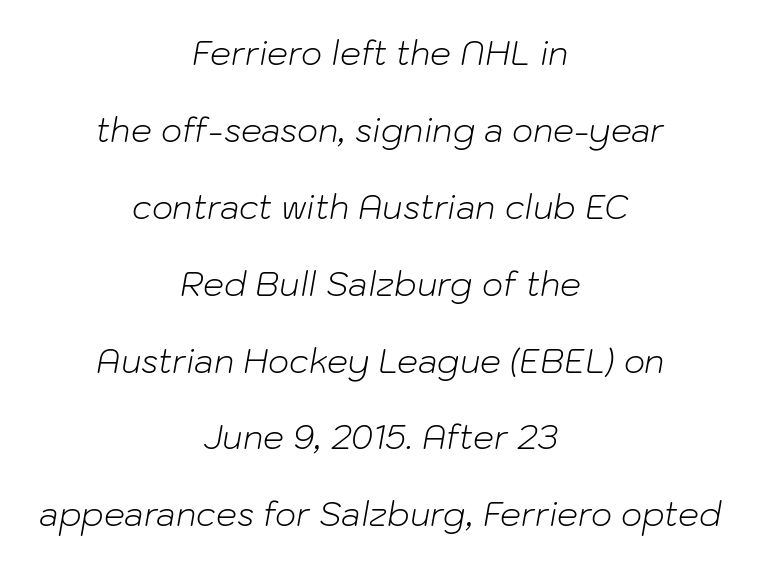
The image shows 33 px light type, italic (leaning right); set centered, loose line spacing (2.33x), normal letter spacing, not underlined; low stroke contrast and a medium x-height.
